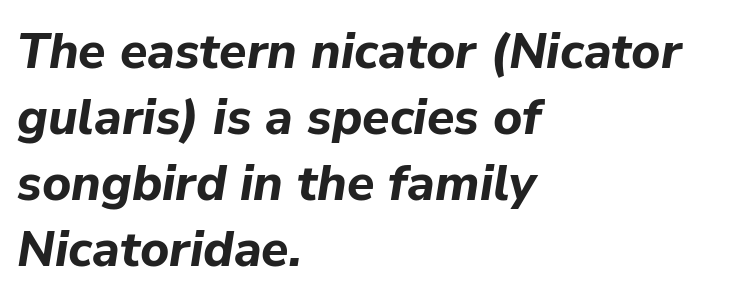
Q: Is the text bold? A: Yes.
Q: Is the text italic (slanted)? A: Yes, it leans right by about 9 degrees.
Q: Is the text underlined? A: No.
Q: How is the paragraph aligned? A: Left-aligned.
Q: Is the spacing between letters normal or unusually wide? A: Normal.
Q: Is the spacing between lines tight, normal or loose? A: Normal.
Q: Width (condensed, normal, or wide)? A: Normal.
Q: Stroke contrast? A: Low.
Q: x-height? A: Medium.
Q: Monospaced? A: No.
